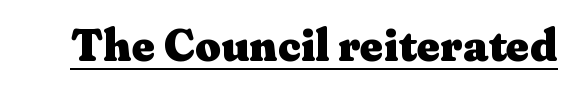
The image shows 45 px heavy, wide serif type, upright; set normal letter spacing, underlined; medium stroke contrast and a medium x-height.
